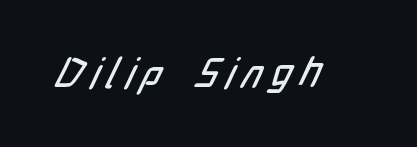
Q: Is the typeface a serif or a sans-serif typeface? A: Sans-serif.
Q: Is the text underlined? A: No.
Q: Width (condensed, normal, or wide)? A: Condensed.
Q: Stroke contrast? A: Low.
Q: x-height? A: Medium.
Q: Monospaced? A: No.
